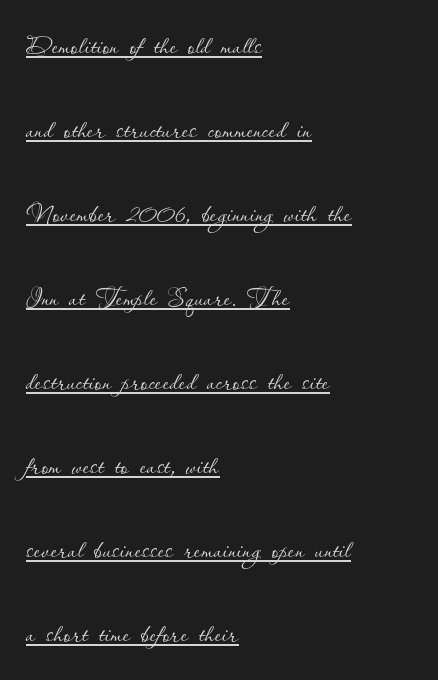
The face looks like a standard text weight, possibly lighter. Does extra space separate the letters? No, they use regular spacing. What decoration does the sample have? An underline. The face used here is proportionally spaced, like ordinary book or web type. Does the leading feel generous? Absolutely, it's lavish.
